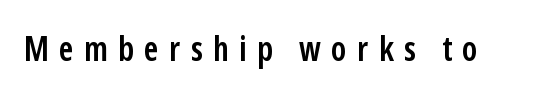
The image shows 34 px semibold, condensed sans-serif type, upright; set unusually wide letter spacing (+0.3 em), not underlined; low stroke contrast and a medium x-height.
